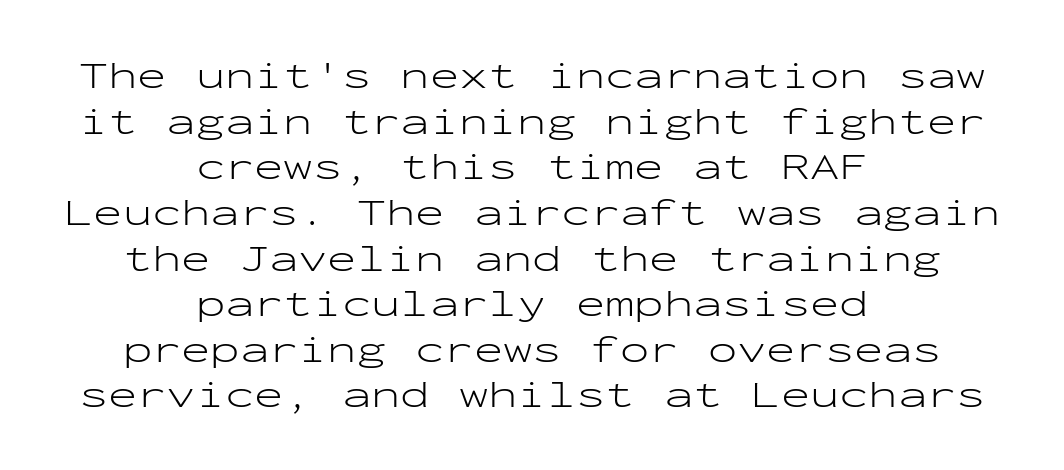
Q: Is the text bold? A: No.
Q: Is the text italic (slanted)? A: No, it is upright.
Q: Is the typeface a serif or a sans-serif typeface? A: Sans-serif.
Q: Is the text underlined? A: No.
Q: How is the paragraph aligned? A: Centered.
Q: Is the spacing between letters normal or unusually wide? A: Normal.
Q: Width (condensed, normal, or wide)? A: Wide.
Q: Stroke contrast? A: Low.
Q: x-height? A: Medium.
Q: Monospaced? A: Yes.
